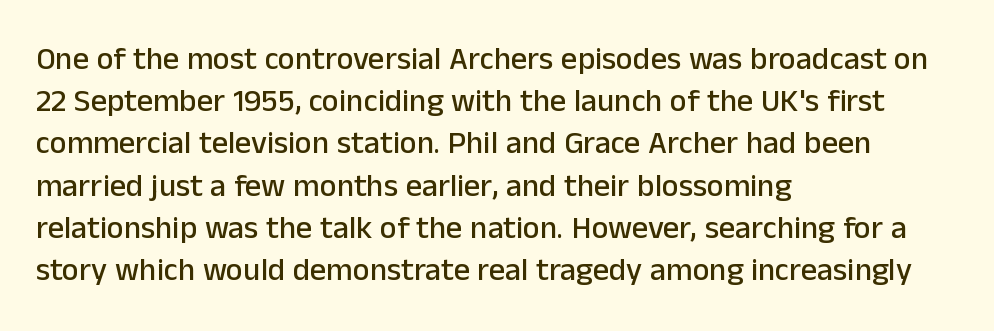
The image shows 32 px sans-serif type, upright; set left-aligned, normal line spacing (1.32x), normal letter spacing, not underlined; low stroke contrast and a medium x-height.
